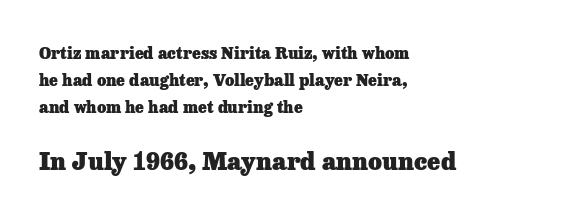
{"italic": "no", "bold": "yes", "underline": "no", "align": "left", "line_spacing": "normal", "line_spacing_ratio": 1.7, "letter_spacing": "normal", "letter_spacing_em": 0.0, "larger_block": "second", "size_ratio": 1.5, "glyph_px": 24}
